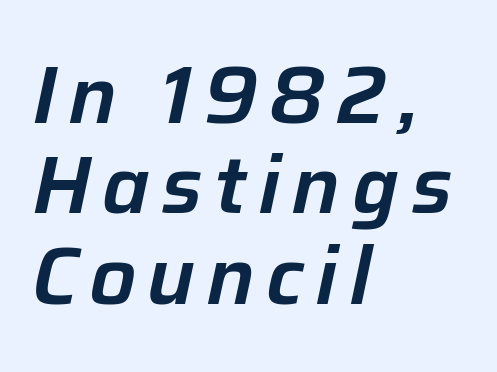
The image shows 80 px text type, italic (leaning right); set left-aligned, tight line spacing (1.13x), not underlined; low stroke contrast and a medium x-height.
